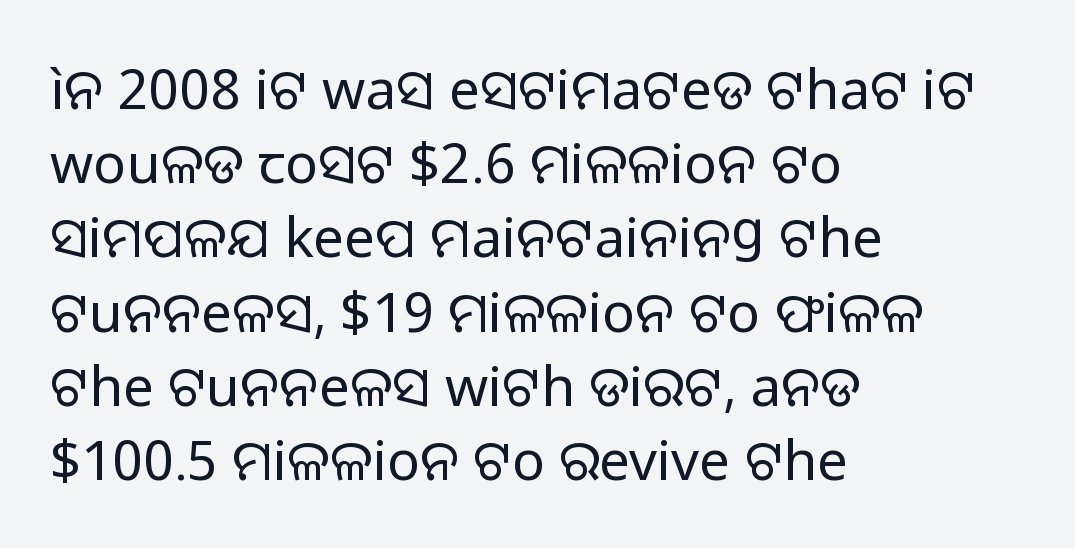
Q: Is the text bold? A: No.
Q: Is the text italic (slanted)? A: No, it is upright.
Q: Is the typeface a serif or a sans-serif typeface? A: Sans-serif.
Q: Is the text underlined? A: No.
Q: How is the paragraph aligned? A: Left-aligned.
Q: Is the spacing between letters normal or unusually wide? A: Normal.
Q: Is the spacing between lines tight, normal or loose? A: Normal.
Q: Width (condensed, normal, or wide)? A: Normal.
Q: Stroke contrast? A: Low.
Q: x-height? A: Medium.
Q: Monospaced? A: No.
